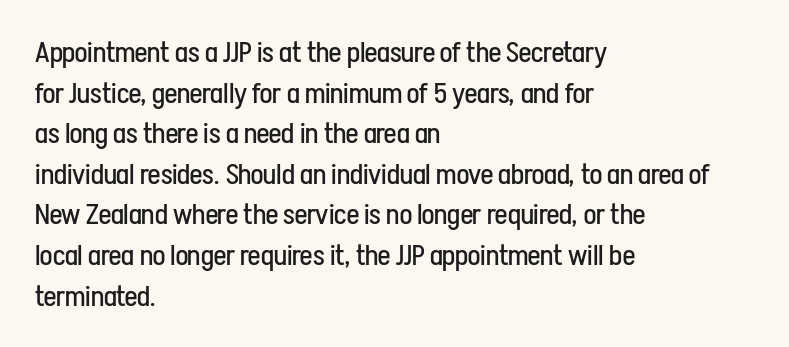
{"serif": "no", "italic": "no", "bold": "no", "weight": "regular", "width": "condensed", "stroke_contrast": "low", "x_height": "medium", "monospaced": "no", "underline": "no", "align": "left", "line_spacing": "normal", "line_spacing_ratio": 1.4, "letter_spacing": "normal", "letter_spacing_em": 0.0, "glyph_px": 29}
